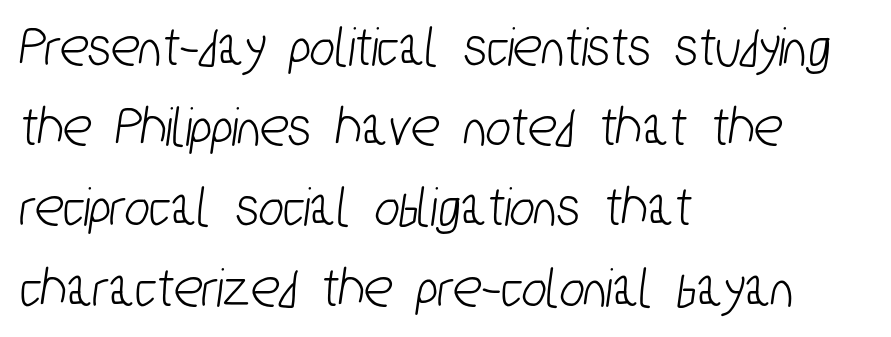
Q: Is the typeface a serif or a sans-serif typeface? A: Sans-serif.
Q: Is the text underlined? A: No.
Q: How is the paragraph aligned? A: Left-aligned.
Q: Is the spacing between letters normal or unusually wide? A: Normal.
Q: Is the spacing between lines tight, normal or loose? A: Normal.
Q: Width (condensed, normal, or wide)? A: Condensed.
Q: Stroke contrast? A: Low.
Q: x-height? A: Medium.
Q: Monospaced? A: No.
